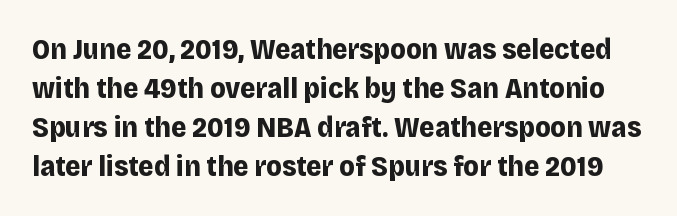
Q: Is the text bold? A: Yes.
Q: Is the text italic (slanted)? A: No, it is upright.
Q: Is the typeface a serif or a sans-serif typeface? A: Sans-serif.
Q: Is the text underlined? A: No.
Q: Is the spacing between letters normal or unusually wide? A: Normal.
Q: Is the spacing between lines tight, normal or loose? A: Normal.
Q: Width (condensed, normal, or wide)? A: Normal.
Q: Stroke contrast? A: Low.
Q: x-height? A: Large.
Q: Monospaced? A: No.
